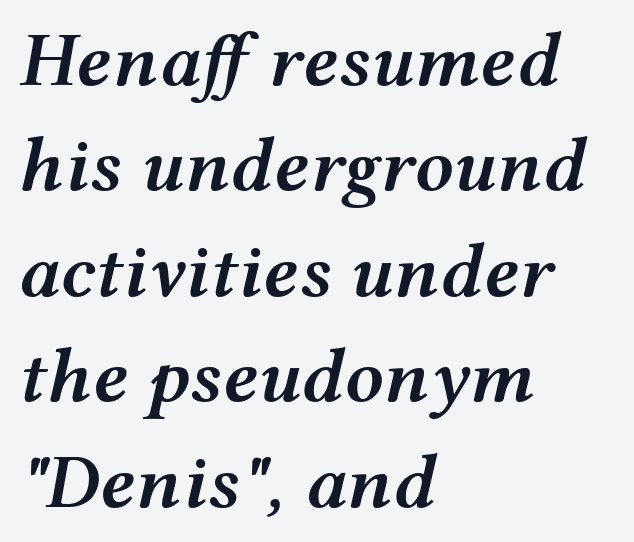
{"italic": "yes", "lean": "right", "slant_degrees": 12, "bold": "semi", "weight": "semibold", "width": "wide", "stroke_contrast": "medium", "x_height": "medium", "monospaced": "no", "underline": "no", "align": "left", "line_spacing": "normal", "line_spacing_ratio": 1.37, "letter_spacing": "normal", "letter_spacing_em": 0.0, "glyph_px": 77}
